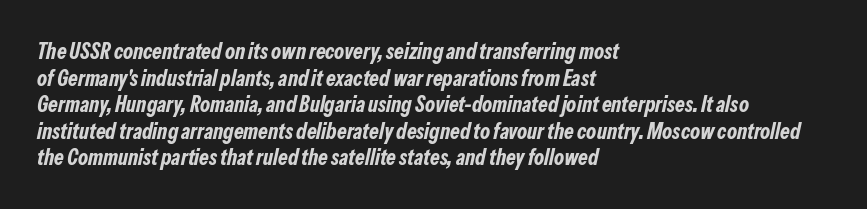
Q: Is the text bold? A: Yes.
Q: Is the text italic (slanted)? A: Yes, it leans right by about 13 degrees.
Q: Is the text underlined? A: No.
Q: How is the paragraph aligned? A: Left-aligned.
Q: Is the spacing between letters normal or unusually wide? A: Normal.
